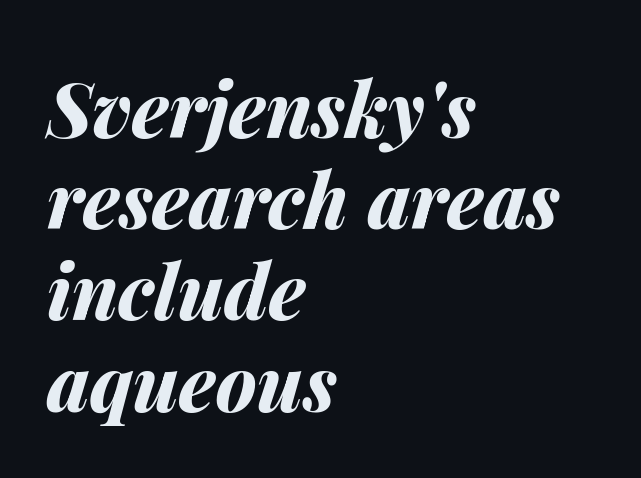
Proportional: the letters do not fall into vertical columns. Decoration check: the copy has no underline. Caption: bold face, heavy strokes. The face used here has a pronounced slope to its letters. The passage shown has conventional tracking throughout. One-word summary of the alignment: left.
